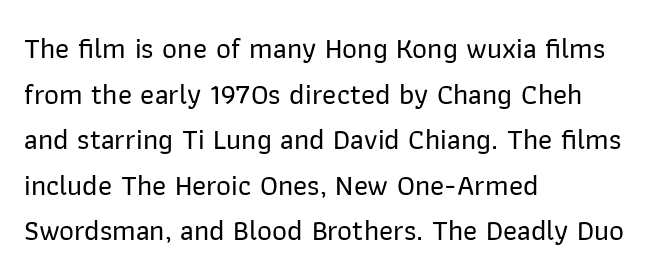
The image shows 29 px sans-serif type, upright; set left-aligned, normal line spacing (1.57x), normal letter spacing, not underlined; low stroke contrast and a medium x-height.
